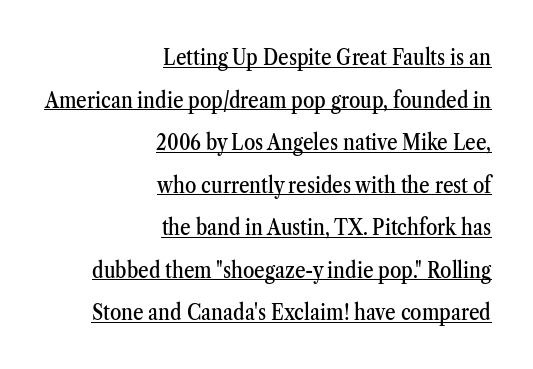
{"italic": "no", "underline": "yes", "align": "right", "line_spacing_ratio": 1.85, "letter_spacing": "normal", "letter_spacing_em": 0.0, "glyph_px": 23}
